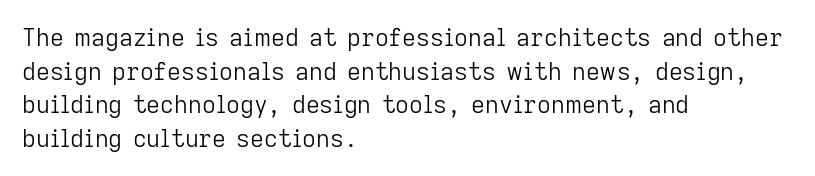
Does the copy run flush right? No — it runs flush left. Does extra space separate the letters? No, they use regular spacing. The letters look calm and open, with moderate or lighter stems. Beneath every word, the page is bare. Normally led — the rows are evenly, conventionally spaced.
